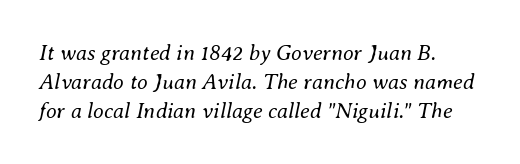
{"italic": "yes", "lean": "right", "slant_degrees": 8, "bold": "no", "underline": "no", "align": "left", "line_spacing": "normal", "line_spacing_ratio": 1.32, "letter_spacing": "normal", "letter_spacing_em": 0.0, "glyph_px": 22}
